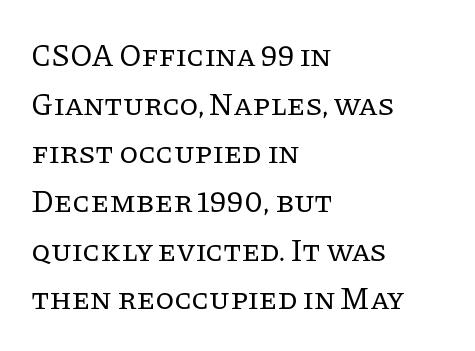
{"serif": "yes", "italic": "no", "bold": "no", "weight": "regular", "width": "normal", "stroke_contrast": "low", "x_height": "large", "monospaced": "no", "underline": "no", "align": "left", "line_spacing": "normal", "line_spacing_ratio": 1.57, "letter_spacing": "normal", "letter_spacing_em": 0.0, "glyph_px": 31}
